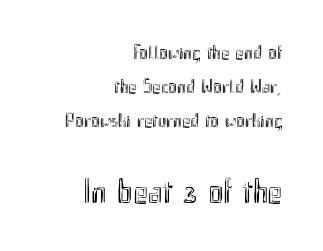
Q: Is the text italic (slanted)? A: No, it is upright.
Q: Is the text underlined? A: No.
Q: How is the paragraph aligned? A: Right-aligned.
Q: Is the spacing between letters normal or unusually wide? A: Normal.
Q: Is the spacing between lines tight, normal or loose? A: Normal.
Q: Which block of text is set in a larger size, the first (top) or the second (bottom)? A: The second (bottom) one.
Q: Width (condensed, normal, or wide)? A: Condensed.
Q: x-height? A: Small.
Q: Monospaced? A: No.
